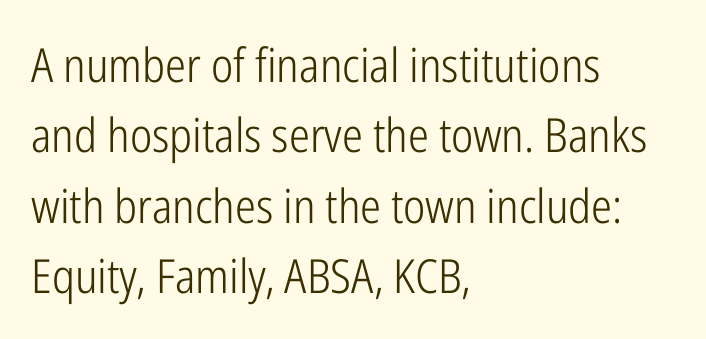
{"serif": "no", "italic": "no", "bold": "no", "weight": "light", "width": "condensed", "stroke_contrast": "low", "x_height": "medium", "monospaced": "no", "underline": "no", "align": "left", "line_spacing": "normal", "line_spacing_ratio": 1.5, "letter_spacing": "normal", "letter_spacing_em": 0.0, "glyph_px": 47}
